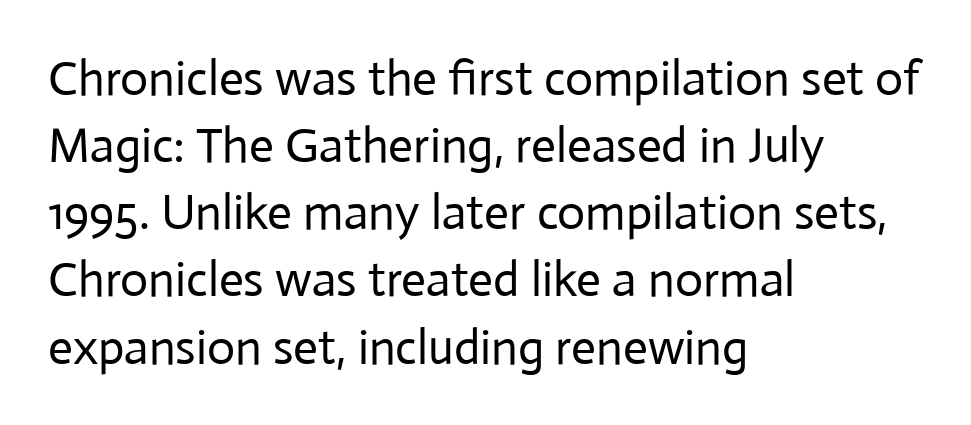
These lines are rendered in a variable-pitch font. The rows are spaced the way most documents space them. Is the letter spacing exaggerated? No — it looks like the ordinary default. The font is comparable to plain body text, perhaps lighter.
